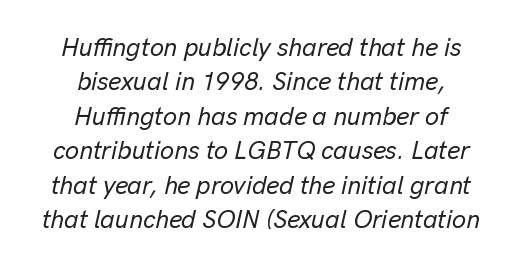
{"italic": "yes", "lean": "right", "slant_degrees": 13, "underline": "no", "align": "center", "line_spacing": "normal", "line_spacing_ratio": 1.38, "letter_spacing": "normal", "letter_spacing_em": 0.0, "glyph_px": 25}
